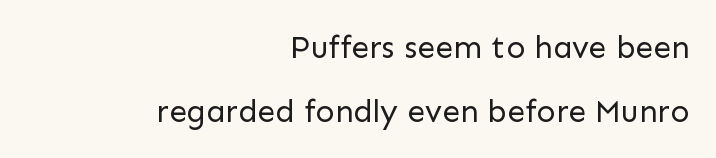
The passage shown is not bold in any degree. Vertically, the passage feels expansive, rows floating well apart. Compared with a flush-left layout, this one pins lines to the opposite, right side. The font's upright variant was chosen for this text. This sample has the flowing, uneven cadence of proportional lettering. Each letter's strokes conclude bluntly, with no projecting serifs.
